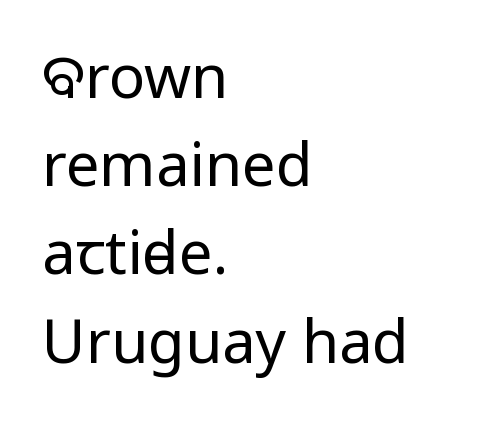
The image shows 60 px regular-weight, condensed sans-serif type, upright; set left-aligned, normal line spacing (1.47x), normal letter spacing, not underlined; low stroke contrast.
